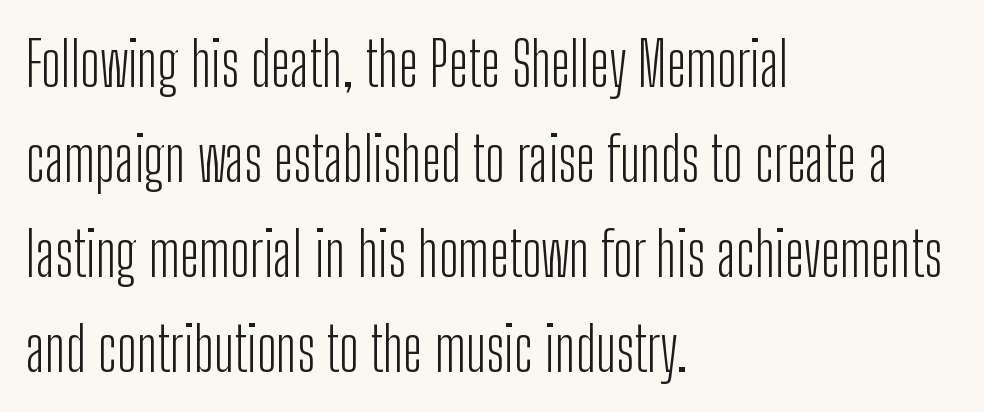
Q: Is the text bold? A: No.
Q: Is the text italic (slanted)? A: No, it is upright.
Q: Is the typeface a serif or a sans-serif typeface? A: Sans-serif.
Q: Is the text underlined? A: No.
Q: How is the paragraph aligned? A: Left-aligned.
Q: Is the spacing between letters normal or unusually wide? A: Normal.
Q: Is the spacing between lines tight, normal or loose? A: Normal.
Q: Width (condensed, normal, or wide)? A: Condensed.
Q: Stroke contrast? A: Low.
Q: x-height? A: Medium.
Q: Monospaced? A: No.
